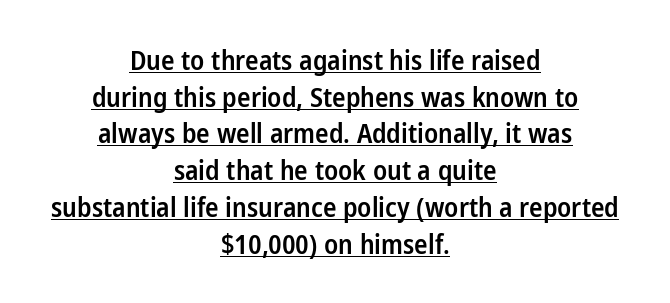
{"italic": "no", "bold": "semi", "underline": "yes", "align": "center", "line_spacing": "normal", "line_spacing_ratio": 1.36, "letter_spacing": "normal", "letter_spacing_em": 0.0, "glyph_px": 27}
